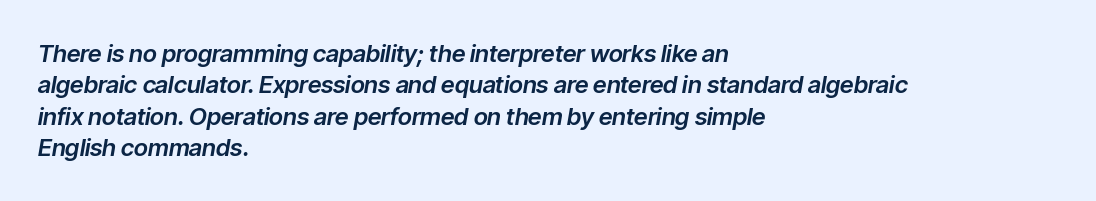
The image shows 24 px text type, italic (leaning right); set left-aligned, normal line spacing (1.31x), normal letter spacing, not underlined.
